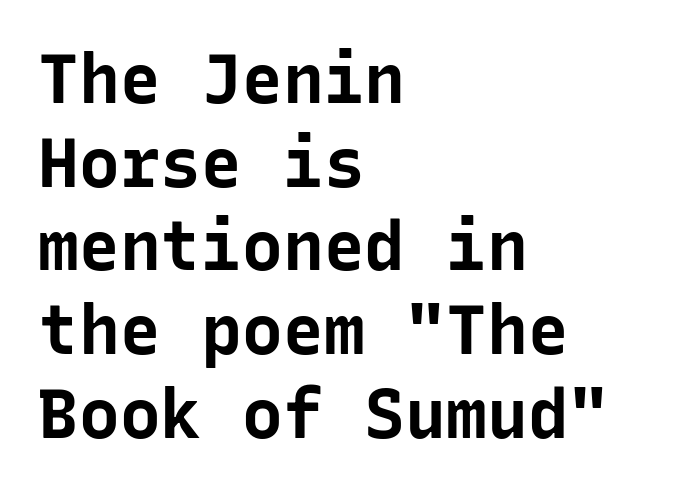
Each word holds together tightly as a unit, with standard inter-letter gaps. Each letter's strokes conclude bluntly, with no projecting serifs. Stroke thickness is high; the sample reads as a true bold. It's the straight-up-and-down kind of type.
